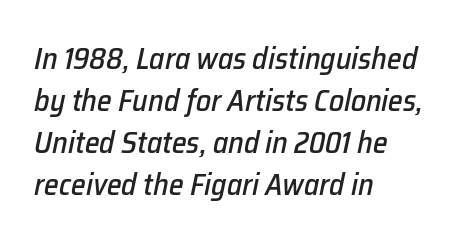
The image shows 30 px text type, italic (leaning right); set left-aligned, normal line spacing (1.4x), normal letter spacing, not underlined; low stroke contrast and a medium x-height.
